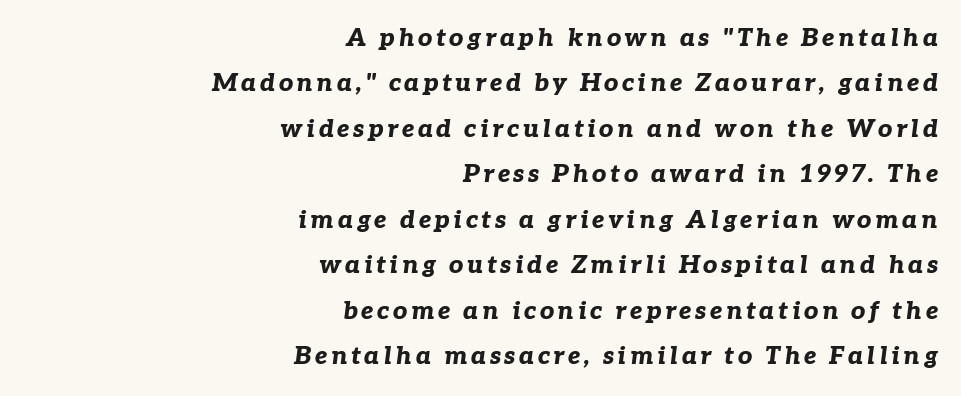
{"italic": "yes", "lean": "right", "slant_degrees": 7, "bold": "yes", "underline": "no", "align": "right", "line_spacing_ratio": 1.82, "glyph_px": 25}
